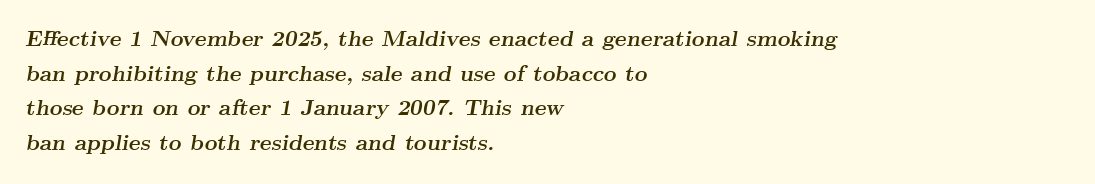
The image shows 22 px bold type, italic (leaning right); set left-aligned, normal line spacing (1.57x), normal letter spacing, not underlined.
